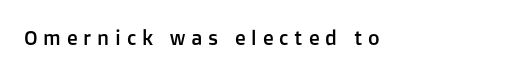
The image shows 20 px text type, upright; set unusually wide letter spacing (+0.29 em), not underlined.
